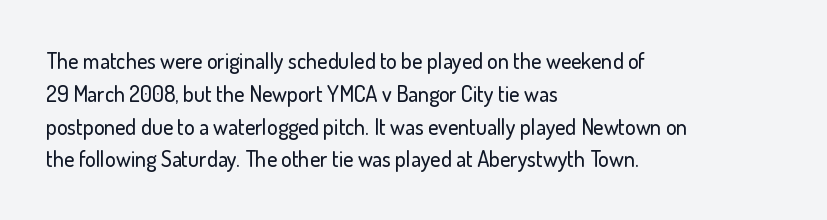
The specimen omits any rule beneath the text block's lines. Is the letter spacing exaggerated? No — it looks like the ordinary default. The typography opts for an upright posture over an oblique one. The rag falls on the right side of this text block. Baseline-to-baseline distance is the conventional proportion of letter height.
